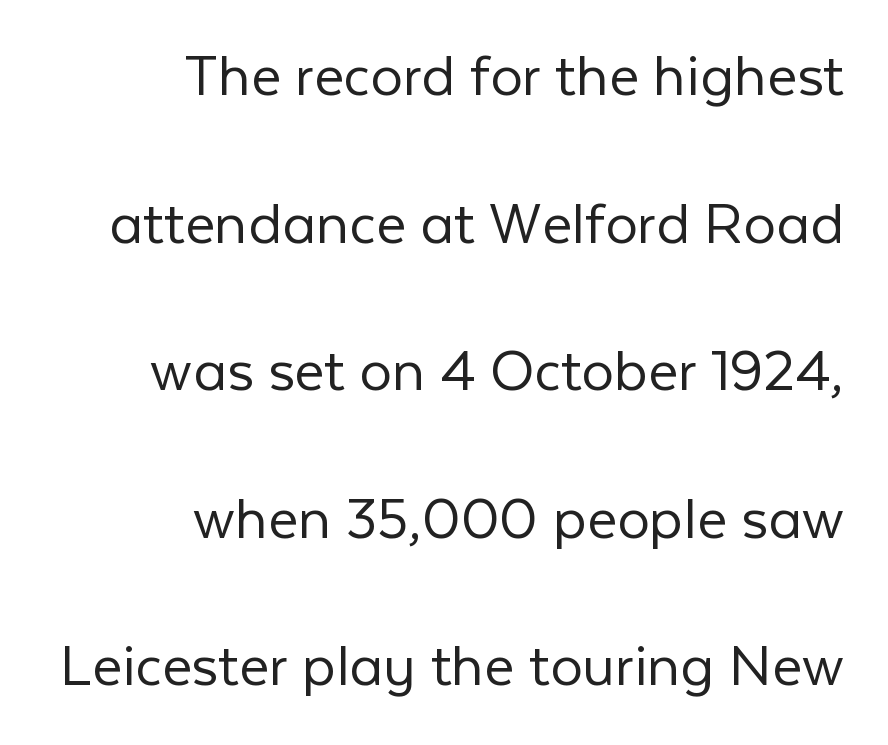
{"serif": "no", "italic": "no", "bold": "no", "weight": "light", "width": "normal", "stroke_contrast": "low", "x_height": "medium", "monospaced": "no", "underline": "no", "align": "right", "line_spacing": "loose", "line_spacing_ratio": 2.27, "letter_spacing": "normal", "letter_spacing_em": 0.0, "glyph_px": 65}
